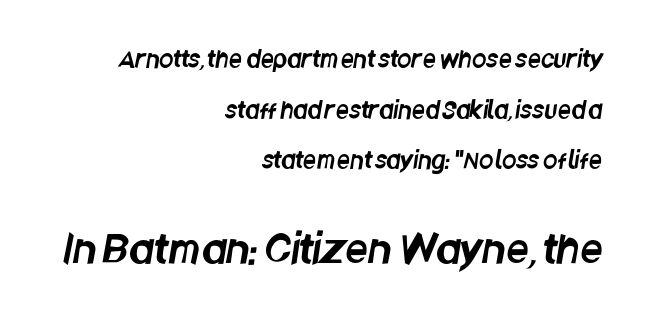
{"serif": "no", "width": "condensed", "stroke_contrast": "low", "x_height": "large", "monospaced": "no", "underline": "no", "align": "right", "line_spacing": "loose", "line_spacing_ratio": 2.2, "letter_spacing": "normal", "letter_spacing_em": 0.0, "larger_block": "second", "size_ratio": 1.74, "glyph_px": 40}
